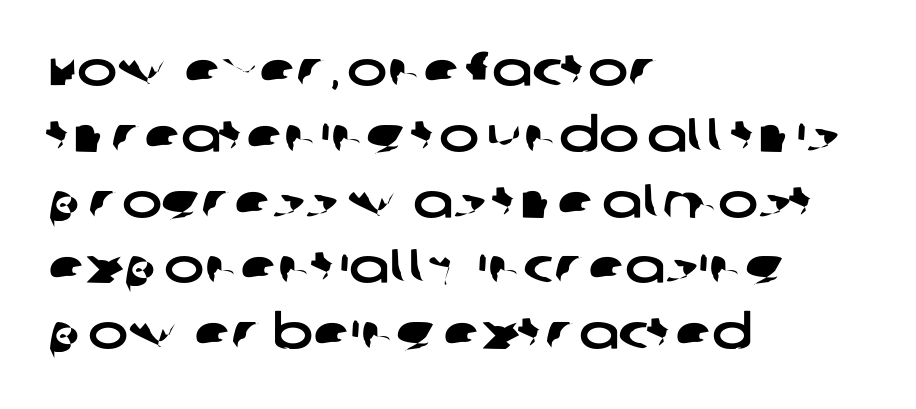
The image shows 48 px wide sans-serif type; set left-aligned, normal line spacing (1.37x), normal letter spacing, not underlined; low stroke contrast and a large x-height.
